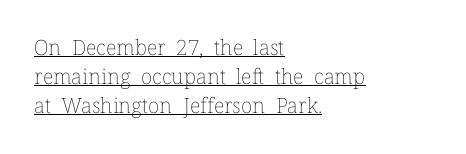
{"italic": "no", "bold": "no", "underline": "yes", "align": "left", "line_spacing": "normal", "line_spacing_ratio": 1.38, "letter_spacing": "normal", "letter_spacing_em": 0.0, "glyph_px": 21}
